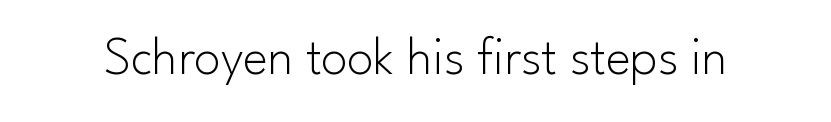
The image shows 53 px light sans-serif type, upright; set normal letter spacing, not underlined; low stroke contrast and a small x-height.
